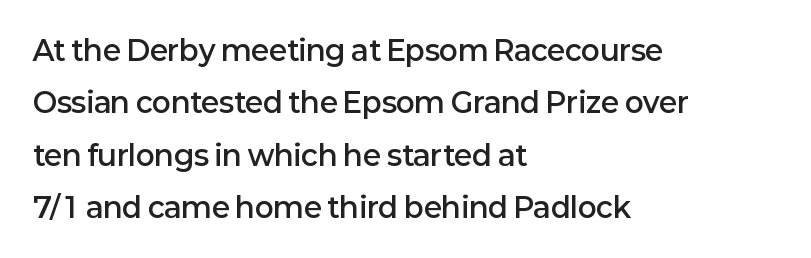
Q: Is the text bold? A: Semi-bold.
Q: Is the text italic (slanted)? A: No, it is upright.
Q: Is the typeface a serif or a sans-serif typeface? A: Sans-serif.
Q: Is the text underlined? A: No.
Q: How is the paragraph aligned? A: Left-aligned.
Q: Is the spacing between letters normal or unusually wide? A: Normal.
Q: Width (condensed, normal, or wide)? A: Normal.
Q: Stroke contrast? A: Low.
Q: x-height? A: Medium.
Q: Monospaced? A: No.
